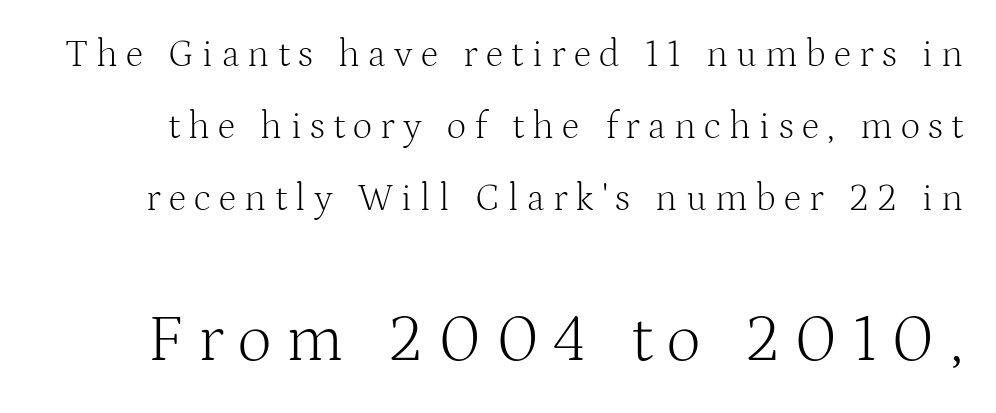
The image shows 67 px light serif type, upright; set line spacing 1.89x, unusually wide letter spacing (+0.22 em), not underlined; the second (bottom) block is 1.76x larger; medium stroke contrast and a medium x-height.
